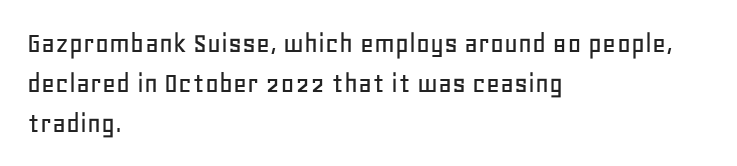
The leading is moderate, giving the passage an even texture. The face used here is proportionally spaced, like ordinary book or web type. Letters rest on an invisible, unmarked baseline. How are the letters spaced? Ordinarily, with no added tracking. The type sits square on the baseline with zero lean.
